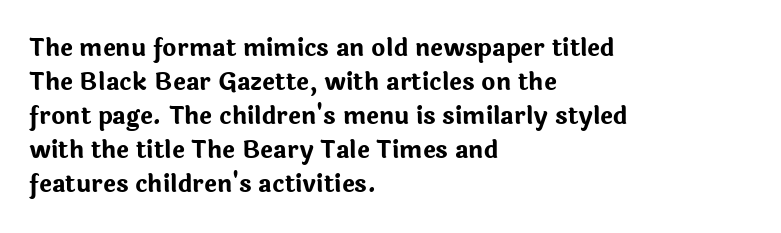
{"italic": "no", "bold": "yes", "underline": "no", "align": "left", "line_spacing": "normal", "line_spacing_ratio": 1.42, "letter_spacing": "normal", "letter_spacing_em": 0.0, "glyph_px": 24}
